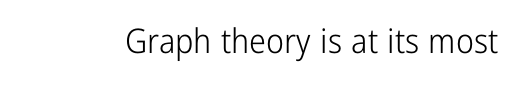
The image shows 34 px light, condensed sans-serif type, upright; set normal letter spacing, not underlined; low stroke contrast and a medium x-height.
